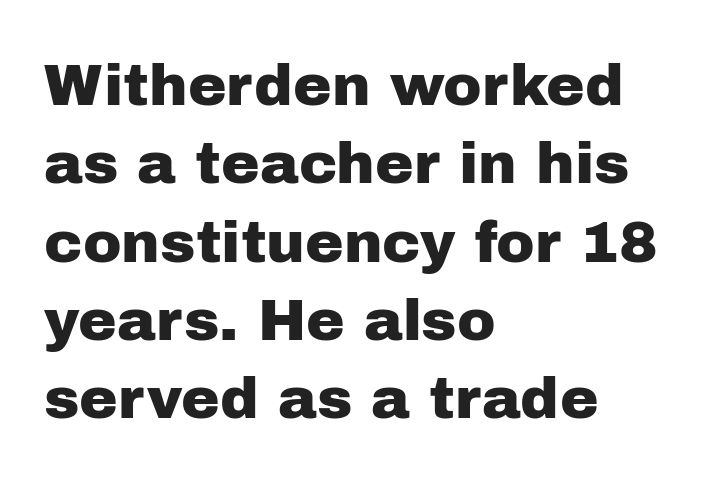
A normal amount of white space separates one row of letters from the next. The letters carry no serifs — their stems end cleanly without finishing strokes. Do the letters lean? They stand straight. The paragraph shown leans on its left margin. Lines of text with bare space underneath. Is this a fixed-width face? No — the glyphs have proportional, varying widths.
